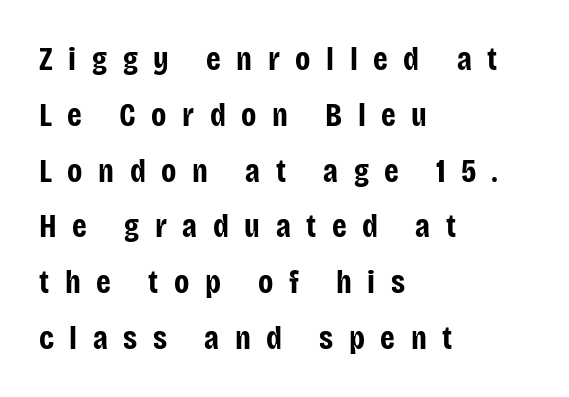
{"serif": "no", "italic": "no", "bold": "yes", "weight": "bold", "width": "condensed", "stroke_contrast": "low", "x_height": "large", "monospaced": "no", "underline": "no", "align": "left", "line_spacing": "normal", "line_spacing_ratio": 1.69, "letter_spacing": "wide", "letter_spacing_em": 0.47, "glyph_px": 33}
